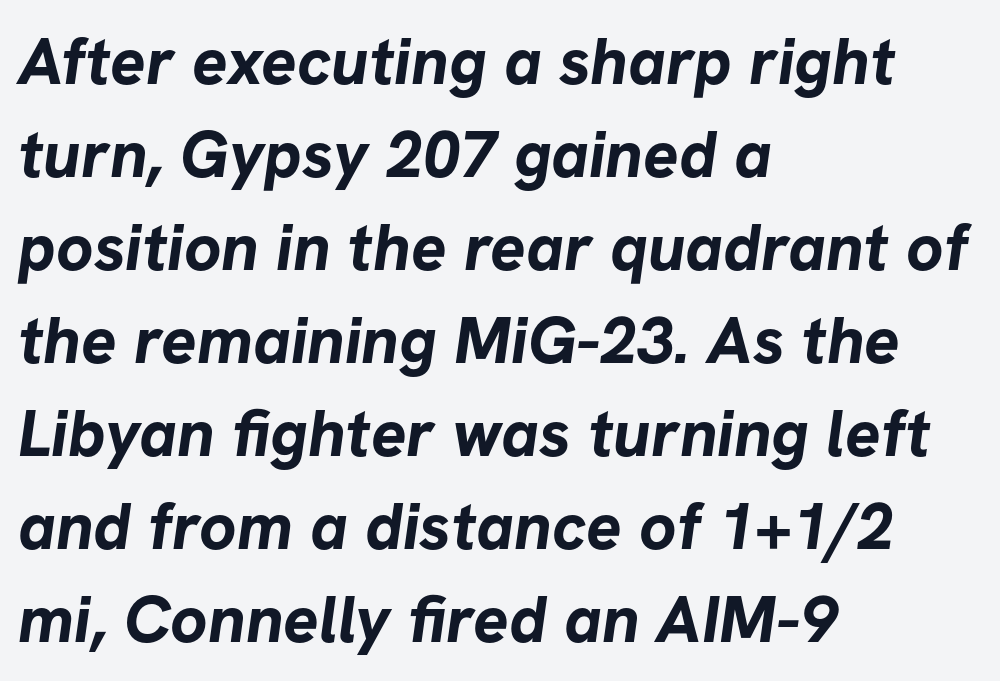
{"serif": "no", "bold": "yes", "weight": "bold", "width": "normal", "stroke_contrast": "low", "x_height": "medium", "monospaced": "no", "underline": "no", "align": "left", "line_spacing": "normal", "line_spacing_ratio": 1.41, "letter_spacing": "normal", "letter_spacing_em": 0.0, "glyph_px": 66}
